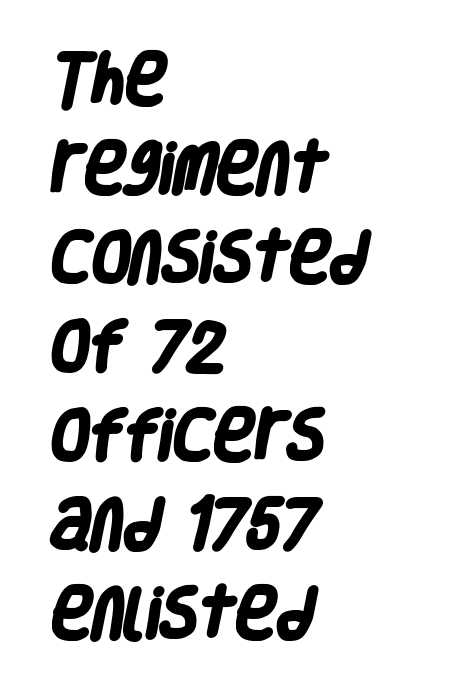
{"serif": "no", "bold": "yes", "weight": "heavy", "width": "condensed", "stroke_contrast": "low", "x_height": "large", "monospaced": "no", "underline": "no", "align": "left", "line_spacing": "normal", "line_spacing_ratio": 1.59, "letter_spacing": "normal", "letter_spacing_em": 0.0, "glyph_px": 56}
